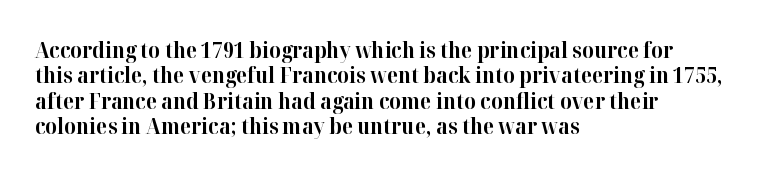
Q: Is the text bold? A: Yes.
Q: Is the text italic (slanted)? A: No, it is upright.
Q: Is the text underlined? A: No.
Q: How is the paragraph aligned? A: Left-aligned.
Q: Is the spacing between letters normal or unusually wide? A: Normal.
